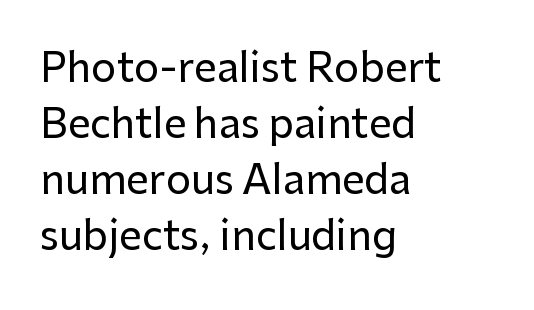
Q: Is the text italic (slanted)? A: No, it is upright.
Q: Is the typeface a serif or a sans-serif typeface? A: Sans-serif.
Q: Is the text underlined? A: No.
Q: How is the paragraph aligned? A: Left-aligned.
Q: Is the spacing between letters normal or unusually wide? A: Normal.
Q: Is the spacing between lines tight, normal or loose? A: Normal.
Q: Width (condensed, normal, or wide)? A: Normal.
Q: Stroke contrast? A: Low.
Q: x-height? A: Medium.
Q: Monospaced? A: No.
